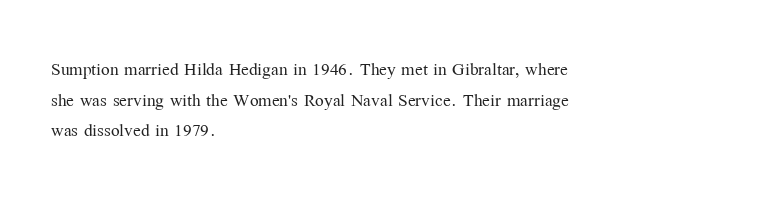
Vertical spacing — default. The text block is weighted toward the left margin, trailing off unevenly rightward. The baseline area is clear. These lines keep a tight, regular rhythm from letter to letter. No extra ink here — the face is not bold.
